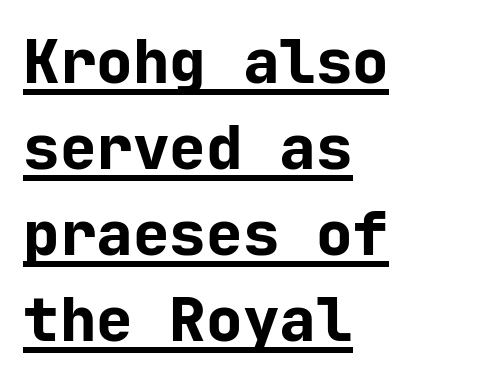
Compared with typical paragraphs, the rows here are spaced about the same. A typesetter would call this monospace, since all characters share one set width. These lines keep a tight, regular rhythm from letter to letter. The rendering anchors every line to the left-hand side. The face used here appears with an underline applied. Serifs: no, the terminals of the letterforms are clean.
